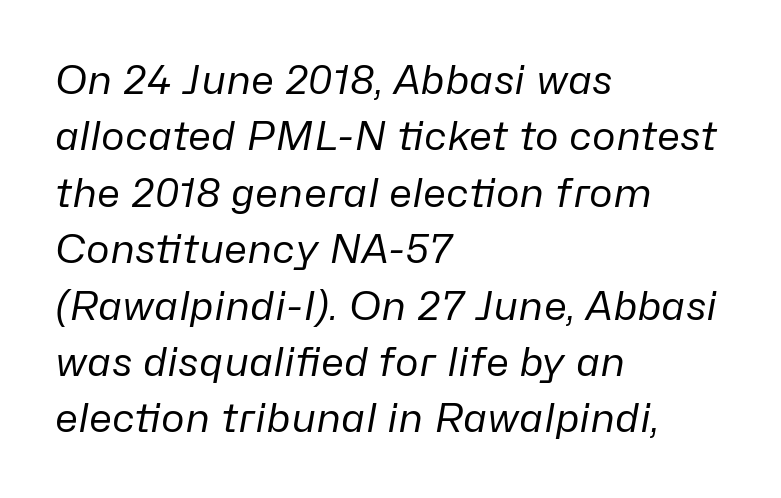
The image shows 40 px regular-weight type, italic (leaning right); set left-aligned, normal line spacing (1.41x), normal letter spacing, not underlined; low stroke contrast and a medium x-height.
